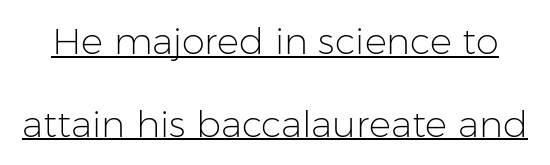
{"serif": "no", "italic": "no", "bold": "no", "weight": "light", "width": "normal", "stroke_contrast": "low", "x_height": "medium", "monospaced": "no", "underline": "yes", "line_spacing": "loose", "line_spacing_ratio": 2.23, "letter_spacing": "normal", "letter_spacing_em": 0.0, "glyph_px": 37}
